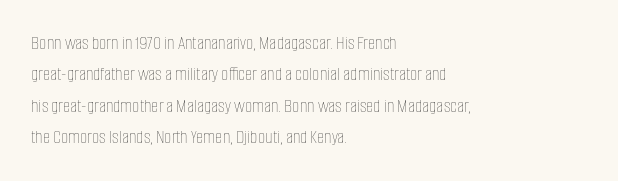
The image shows 20 px text type, upright; set left-aligned, normal line spacing (1.57x), normal letter spacing, not underlined.
